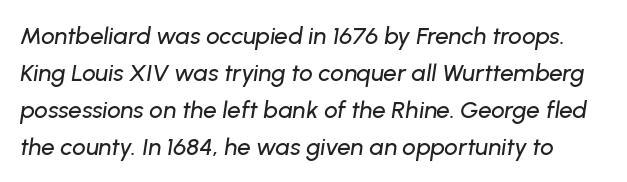
The image shows 24 px text type, italic (leaning right); set normal line spacing (1.54x), normal letter spacing, not underlined.
